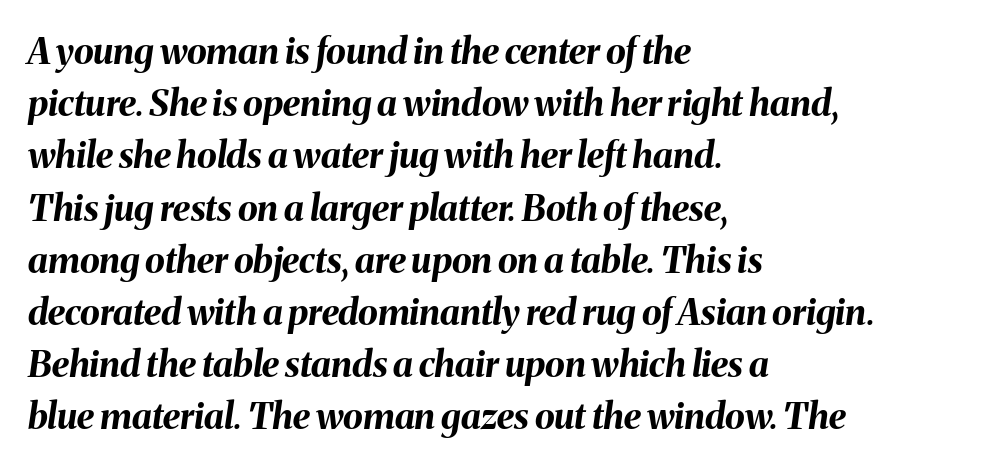
Q: Is the text bold? A: Yes.
Q: Is the text italic (slanted)? A: Yes, it leans right by about 8 degrees.
Q: Is the text underlined? A: No.
Q: How is the paragraph aligned? A: Left-aligned.
Q: Is the spacing between letters normal or unusually wide? A: Normal.
Q: Is the spacing between lines tight, normal or loose? A: Normal.
Q: Width (condensed, normal, or wide)? A: Normal.
Q: Stroke contrast? A: Medium.
Q: x-height? A: Medium.
Q: Monospaced? A: No.
